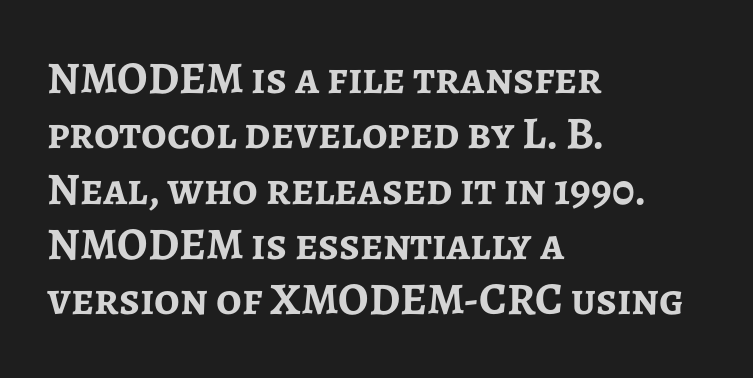
{"serif": "no", "italic": "no", "bold": "yes", "weight": "semibold", "width": "normal", "stroke_contrast": "low", "x_height": "medium", "monospaced": "no", "underline": "no", "align": "left", "line_spacing_ratio": 1.23, "letter_spacing": "normal", "letter_spacing_em": 0.0, "glyph_px": 45}
